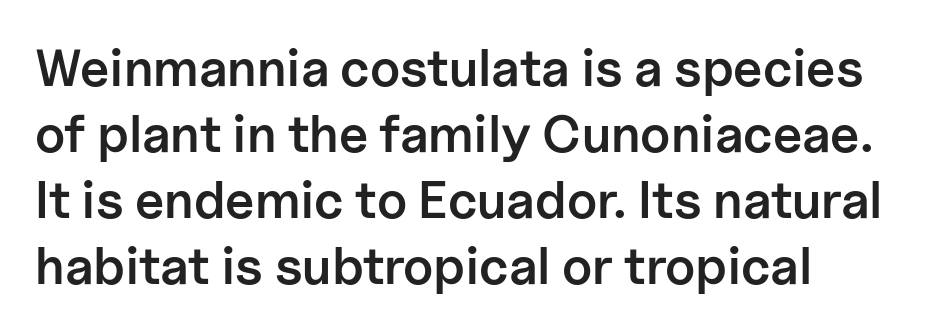
Style check: upright. Think of a printed novel: that variable character pitch is what you see here. These lines keep a tight, regular rhythm from letter to letter. Quick note: underline off. Semibold letterforms, between regular and bold.
